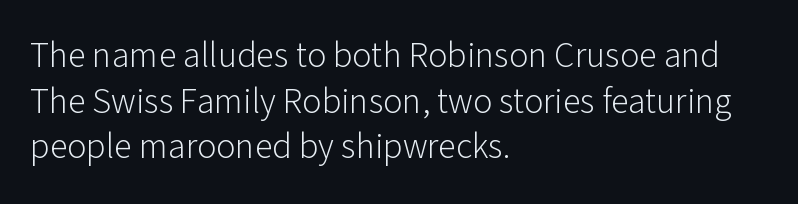
{"serif": "no", "italic": "no", "bold": "no", "weight": "light", "width": "normal", "stroke_contrast": "low", "x_height": "medium", "monospaced": "no", "underline": "no", "align": "left", "line_spacing": "normal", "line_spacing_ratio": 1.27, "letter_spacing": "normal", "letter_spacing_em": 0.0, "glyph_px": 36}
